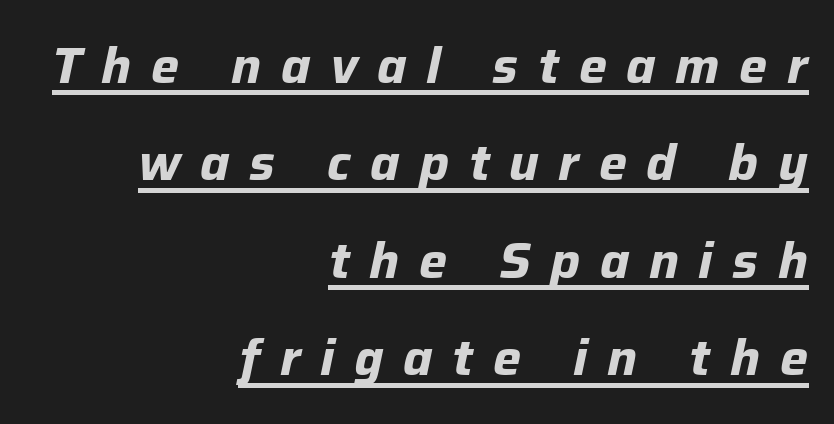
Spacing between characters has been opened up far beyond the box default. Does the lettering tilt? It does — this is italic. You could not count columns in this text — the font is proportionally spaced. The block of text is sparse from top to bottom, with ample space between rows. Notice how a bar underscores the lettering throughout. These lines stack with their right ends in a neat column.
